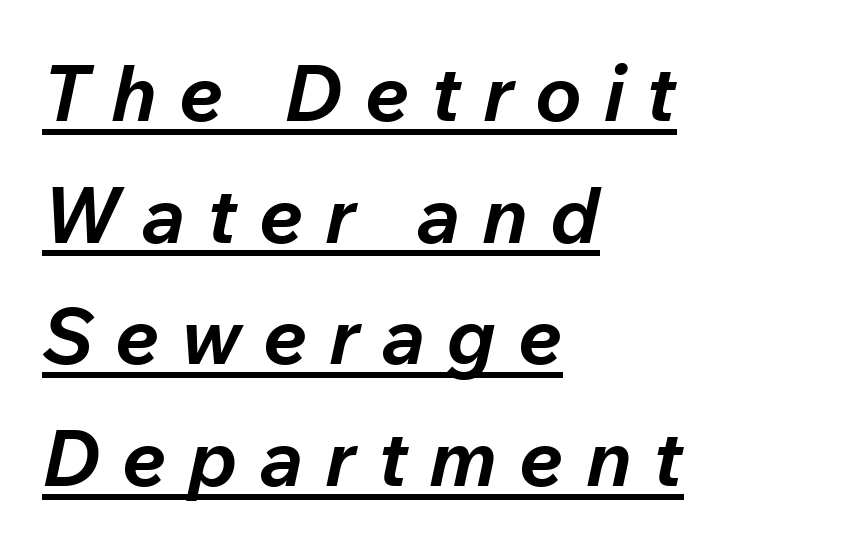
Notice how the passage keeps a crisp vertical edge on the left only. Do the characters align in a grid? No, the font is proportional. Students, observe the line beneath the letters — that is underlining. Typographic density is high because the face is bold.
